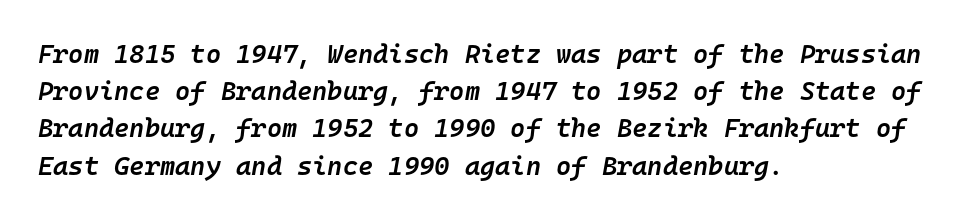
Q: Is the text bold? A: Semi-bold.
Q: Is the text italic (slanted)? A: Yes, it leans right by about 10 degrees.
Q: Is the text underlined? A: No.
Q: How is the paragraph aligned? A: Left-aligned.
Q: Is the spacing between letters normal or unusually wide? A: Normal.
Q: Is the spacing between lines tight, normal or loose? A: Normal.
